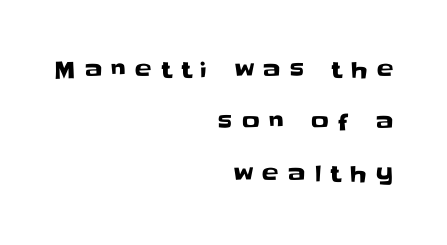
{"italic": "no", "underline": "no", "align": "right", "line_spacing": "loose", "line_spacing_ratio": 2.37, "letter_spacing": "wide", "letter_spacing_em": 0.42, "glyph_px": 22}
